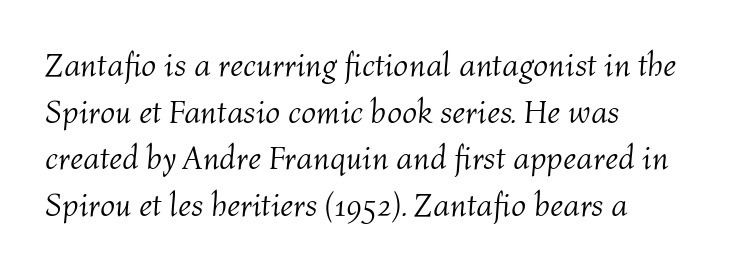
The image shows 33 px light type, italic (leaning right); set left-aligned, normal line spacing (1.41x), normal letter spacing, not underlined; medium stroke contrast and a medium x-height.
